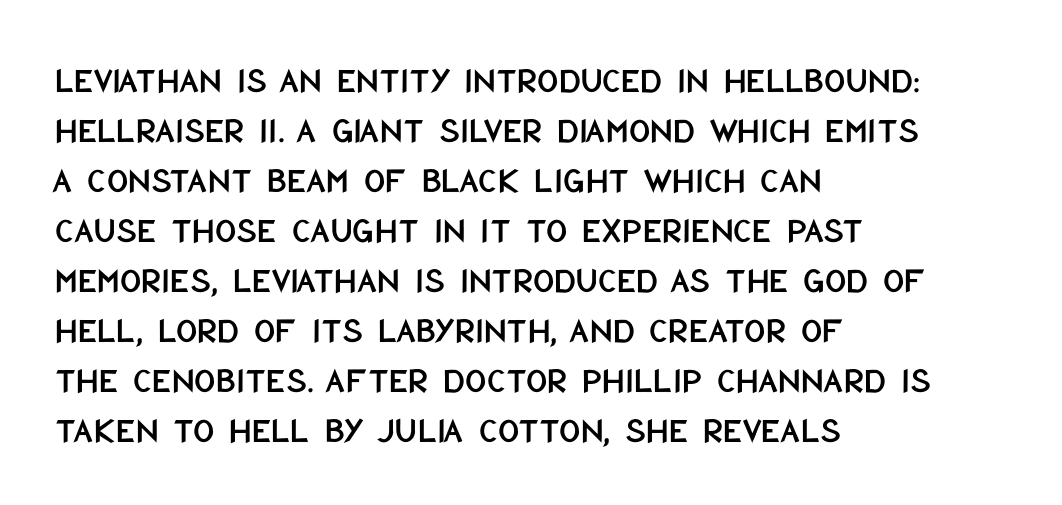
Posture: vertical. These lines are rendered in a variable-pitch font. In terms of letterform style, serifs are entirely absent. The words here are not underlined. The gaps between neighbouring characters are ordinary and unremarkable.
